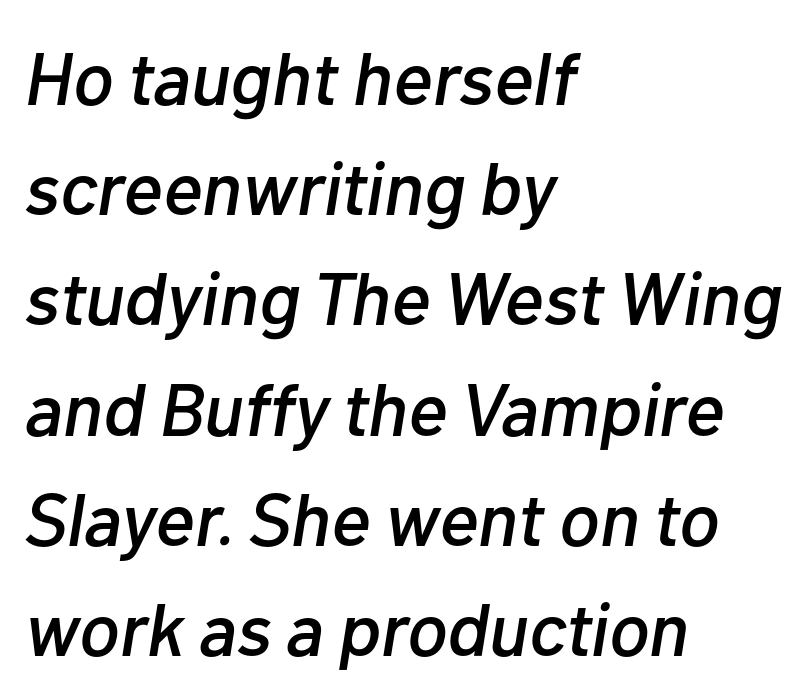
Q: Is the text italic (slanted)? A: Yes, it leans right by about 10 degrees.
Q: Is the text underlined? A: No.
Q: How is the paragraph aligned? A: Left-aligned.
Q: Is the spacing between letters normal or unusually wide? A: Normal.
Q: Is the spacing between lines tight, normal or loose? A: Normal.
Q: Width (condensed, normal, or wide)? A: Normal.
Q: Stroke contrast? A: Low.
Q: x-height? A: Medium.
Q: Monospaced? A: No.
